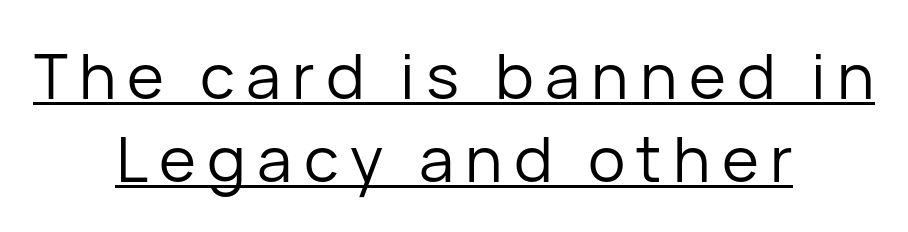
{"serif": "no", "italic": "no", "bold": "no", "weight": "regular", "width": "normal", "stroke_contrast": "low", "x_height": "medium", "monospaced": "no", "underline": "yes", "align": "center", "line_spacing": "normal", "line_spacing_ratio": 1.31, "glyph_px": 63}
